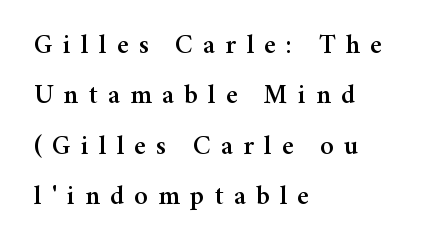
Quick note: not italic, upright. Each line starts at the same left margin while the right side varies. The letterforms stand isolated, each surrounded by extra space. The baseline area is clear.
